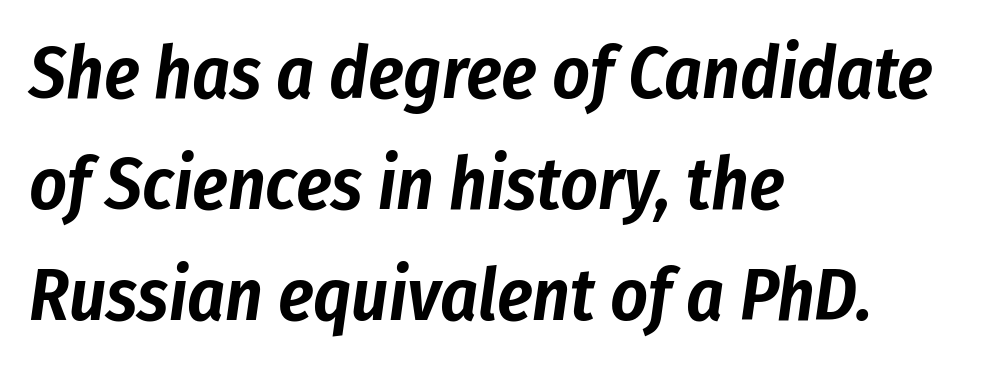
The image shows 73 px condensed type, italic (leaning right); set left-aligned, normal line spacing (1.52x), normal letter spacing, not underlined; low stroke contrast and a medium x-height.
